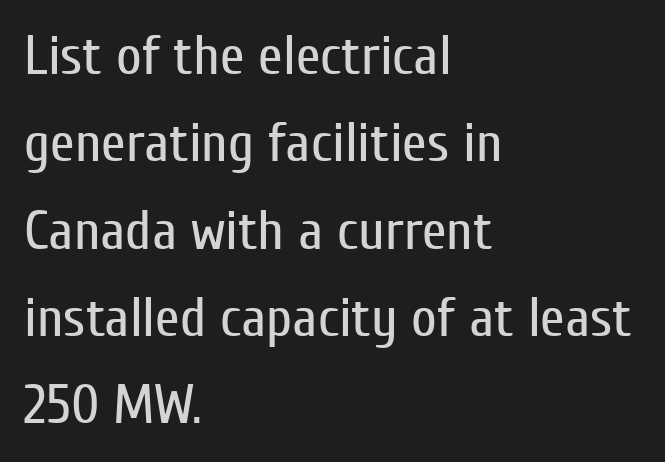
Q: Is the text bold? A: No.
Q: Is the text italic (slanted)? A: No, it is upright.
Q: Is the typeface a serif or a sans-serif typeface? A: Sans-serif.
Q: Is the text underlined? A: No.
Q: How is the paragraph aligned? A: Left-aligned.
Q: Is the spacing between letters normal or unusually wide? A: Normal.
Q: Is the spacing between lines tight, normal or loose? A: Normal.
Q: Width (condensed, normal, or wide)? A: Condensed.
Q: Stroke contrast? A: Low.
Q: x-height? A: Medium.
Q: Monospaced? A: No.
